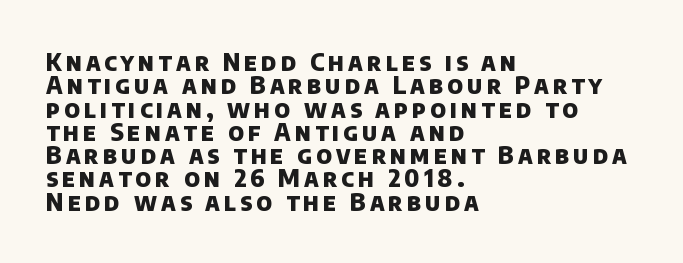
Vertical spacing — tight. The glyphs are unaccompanied by any horizontal stroke below them. A classic flush-left, rag-right setting is used for this passage. The characters look thick and weighty, a clear bold.
